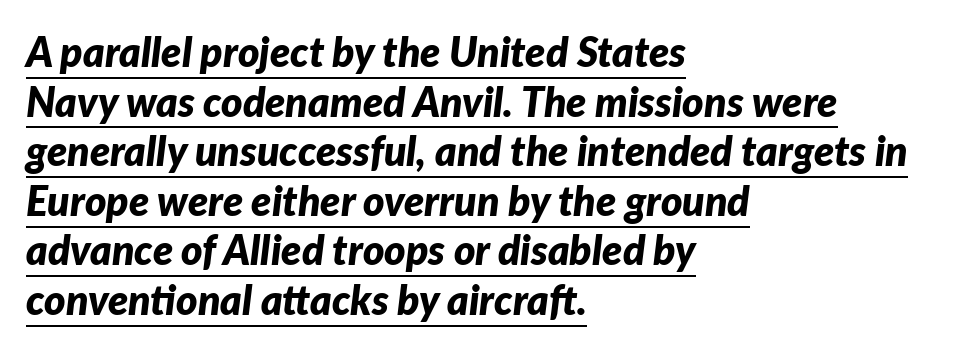
{"italic": "yes", "lean": "right", "slant_degrees": 7, "bold": "yes", "weight": "bold", "width": "normal", "stroke_contrast": "low", "x_height": "medium", "monospaced": "no", "underline": "yes", "align": "left", "line_spacing_ratio": 1.21, "letter_spacing": "normal", "letter_spacing_em": 0.0, "glyph_px": 41}
